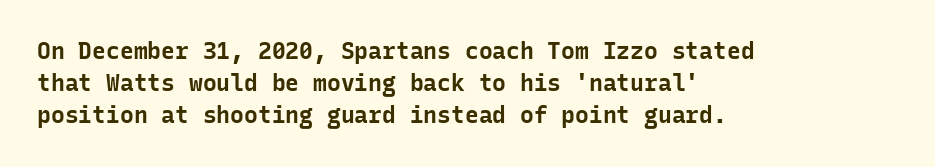
{"italic": "no", "bold": "yes", "underline": "no", "align": "left", "line_spacing": "normal", "line_spacing_ratio": 1.4, "letter_spacing": "normal", "letter_spacing_em": 0.0, "glyph_px": 23}
